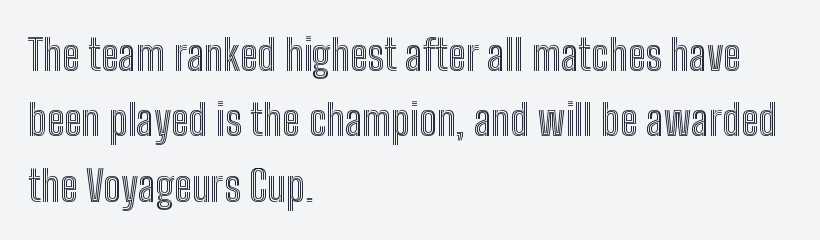
The passage shown is typed in a proportional face where columns would drift. Horizontal alignment here is leftward, the default for most running prose. Inter-character spacing is left at the font's built-in metrics. Designer's note — italics off, roman on. The space between consecutive lines is moderate.
